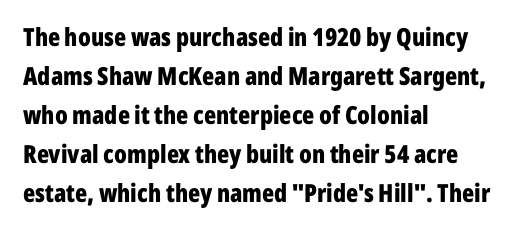
{"italic": "no", "bold": "yes", "underline": "no", "align": "left", "line_spacing": "normal", "line_spacing_ratio": 1.56, "letter_spacing": "normal", "letter_spacing_em": 0.0, "glyph_px": 25}
